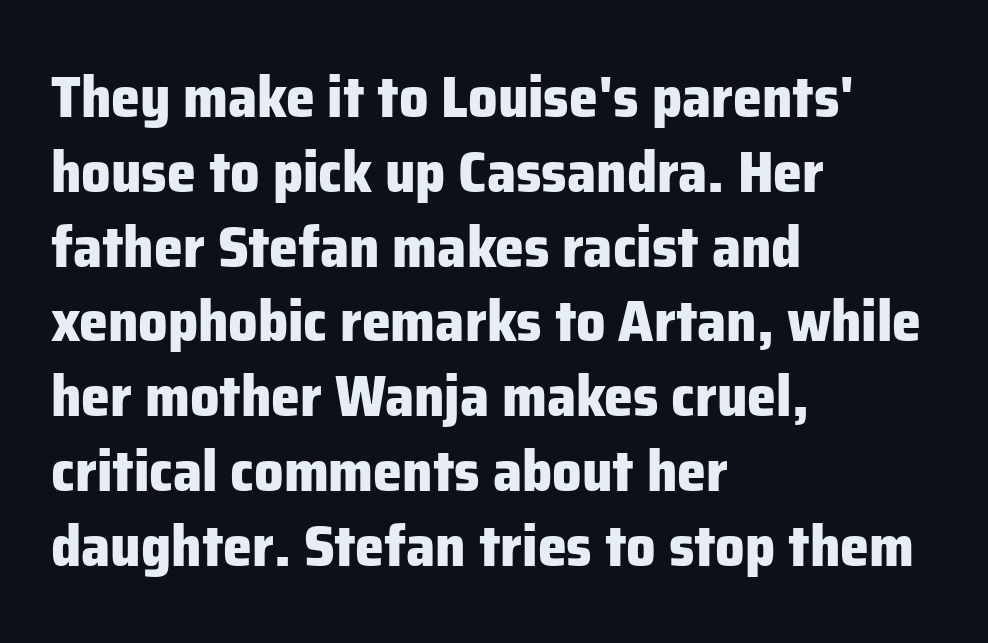
Vertical strokes here are truly vertical. Compared with a centered layout, this one pins lines to the left instead. Compared with typical body copy, the letter spacing here is the same. One glance says typical: line gaps are just what's usual. Each row of text sits above clean, open space.
